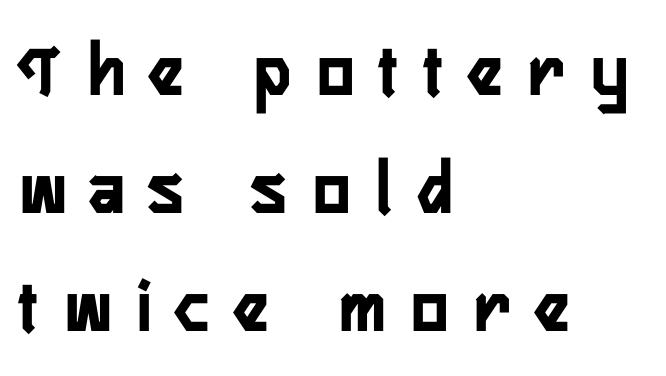
The image shows 77 px condensed sans-serif type, upright; set left-aligned, normal line spacing (1.53x), unusually wide letter spacing (+0.34 em), not underlined; low stroke contrast and a medium x-height.
